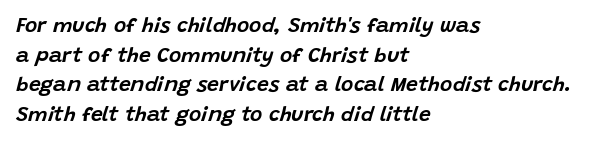
A typesetter would mark this as italic. The designer left line spacing at the default. The space beneath each line is pristine and unruled. The compositor pushed each line to the left boundary. How are the letters spaced? Ordinarily, with no added tracking.
